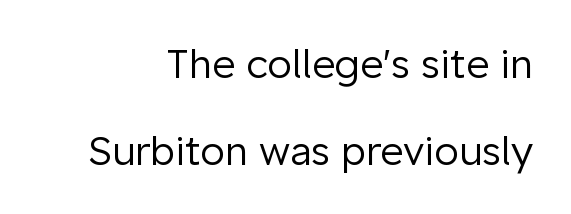
The paragraph has a hard right edge and a soft left edge. The zone under the glyphs is completely vacant. Stem width sits at or under what a default text font uses. This sample trades compactness for vertical openness between lines. Spacing verdict: proportional, widths tailored to each character. Classification — sans serif.
